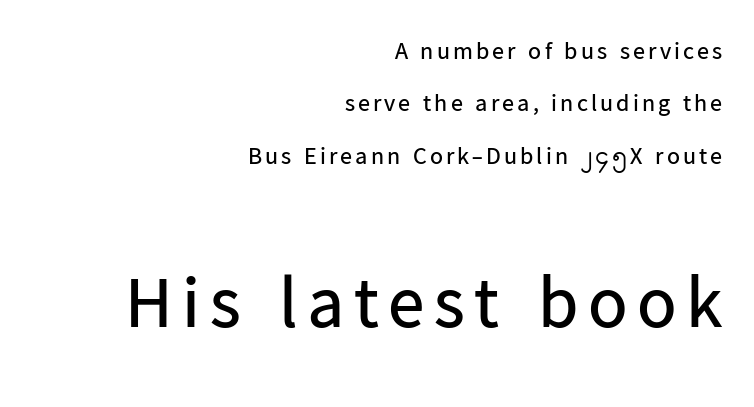
{"serif": "no", "italic": "no", "bold": "no", "weight": "regular", "width": "normal", "stroke_contrast": "low", "x_height": "medium", "monospaced": "no", "underline": "no", "align": "right", "line_spacing": "loose", "line_spacing_ratio": 2.18, "larger_block": "second", "size_ratio": 3.04, "glyph_px": 73}
